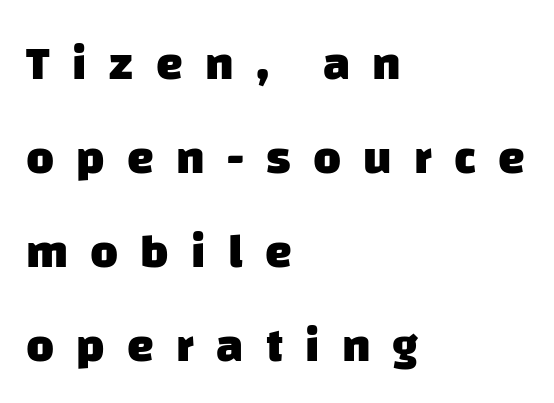
The image shows 48 px heavy sans-serif type; set left-aligned, loose line spacing (1.96x), unusually wide letter spacing (+0.46 em), not underlined; low stroke contrast and a large x-height.
